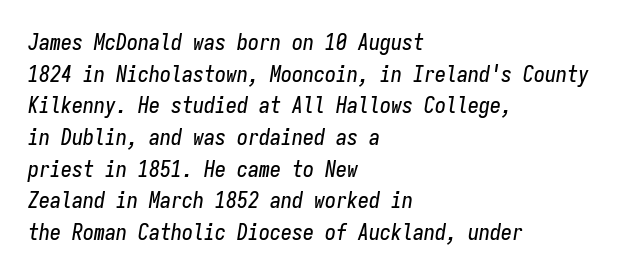
The rendering keeps characters at their native spacing. Baseline-to-baseline distance is the conventional proportion of letter height. Just letters on the line, the space beneath them empty. One-word summary of the alignment: left.
